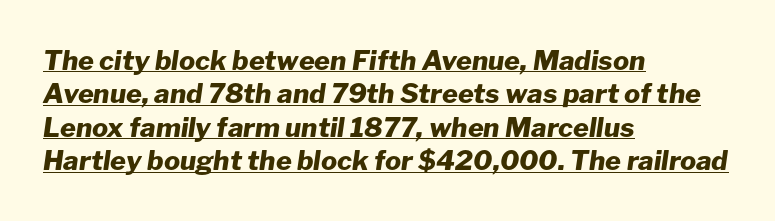
{"italic": "yes", "lean": "right", "slant_degrees": 8, "bold": "yes", "underline": "yes", "align": "left", "line_spacing_ratio": 1.24, "letter_spacing": "normal", "letter_spacing_em": 0.0, "glyph_px": 27}
